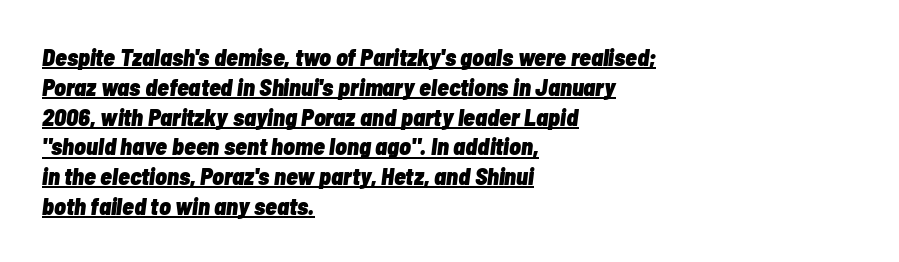
The image shows 24 px bold type, italic (leaning right); set left-aligned, line spacing 1.24x, normal letter spacing, underlined.
